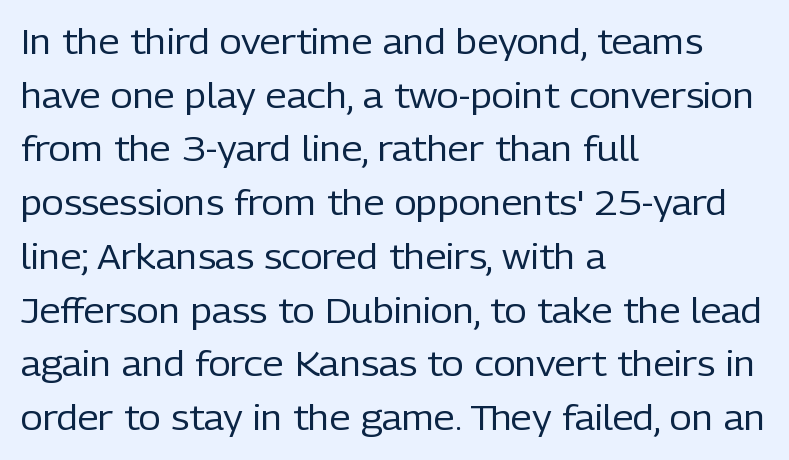
The image shows 34 px regular-weight sans-serif type, upright; set left-aligned, normal line spacing (1.58x), normal letter spacing, not underlined; low stroke contrast and a medium x-height.
